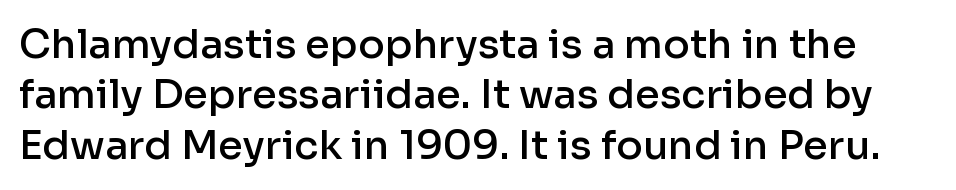
I'd describe the lettering as semibold — firm but not a full bold. The specimen omits any rule beneath the text block's lines. Horizontal bands of white between lines are of average thickness. Classification — sans serif.
